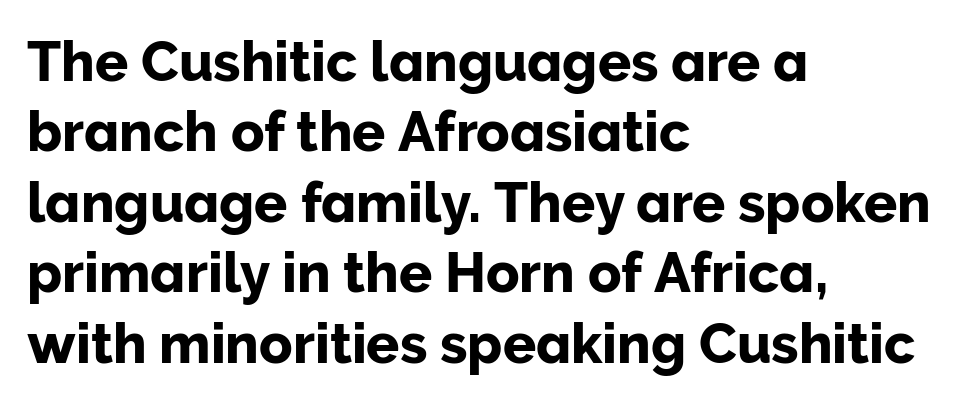
Casual observation: everything's shoved over to the left. Does the type have serifs? No, each stem ends abruptly. The baseline area is clear. Compared with typical body copy, the letter spacing here is the same. You could not count columns in this text — the font is proportionally spaced. Line spacing here is normal.
